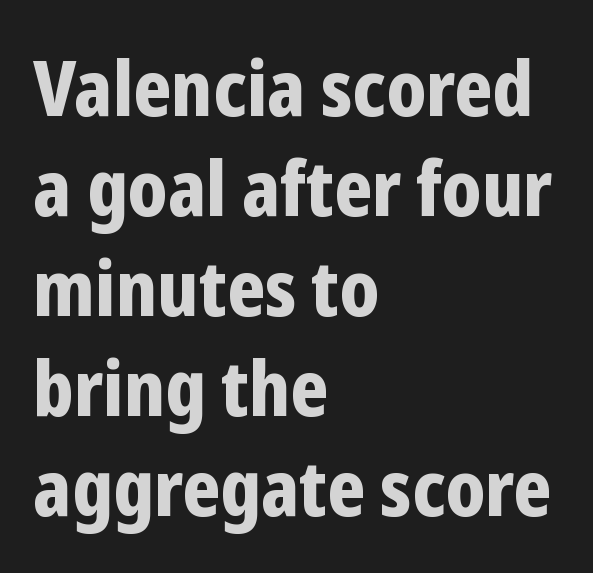
The image shows 77 px bold, condensed sans-serif type, upright; set left-aligned, normal line spacing (1.3x), normal letter spacing, not underlined; low stroke contrast and a medium x-height.
